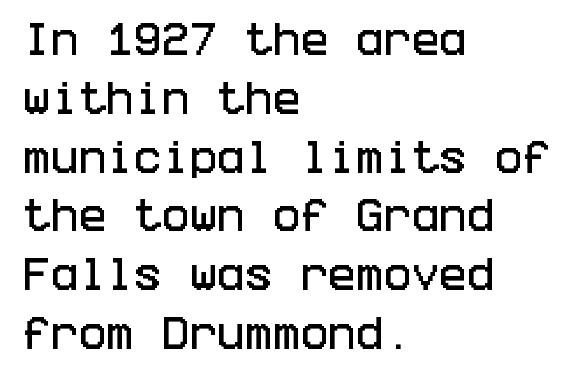
The image shows 37 px condensed sans-serif type, upright; set left-aligned, normal line spacing (1.59x), normal letter spacing, not underlined; low stroke contrast and a large x-height.
